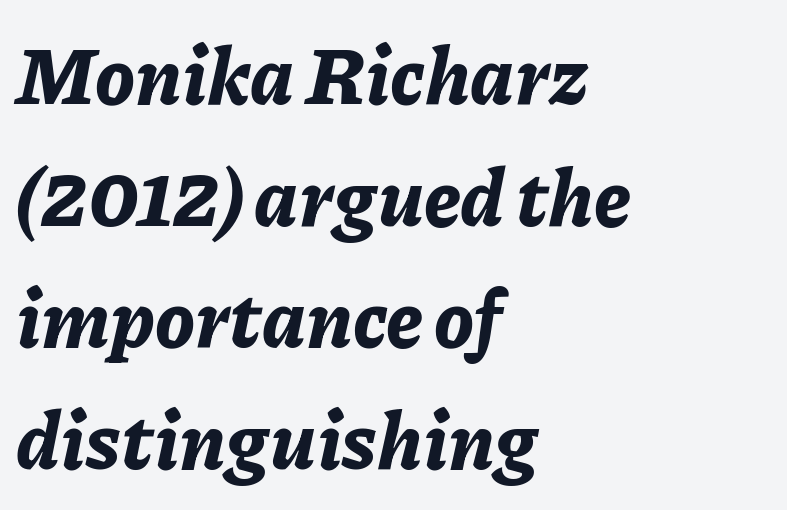
The image shows 79 px bold type, italic (leaning right); set left-aligned, normal line spacing (1.54x), normal letter spacing, not underlined; low stroke contrast and a medium x-height.
